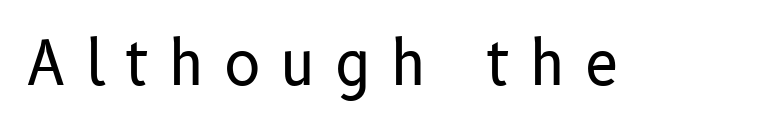
The image shows 61 px regular-weight sans-serif type, upright; set unusually wide letter spacing (+0.31 em), not underlined; low stroke contrast and a medium x-height.
